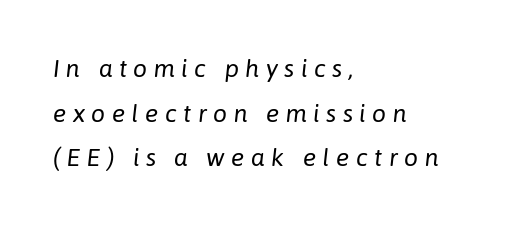
The image shows 25 px text type, italic (leaning right); set left-aligned, line spacing 1.79x, unusually wide letter spacing (+0.25 em), not underlined.
